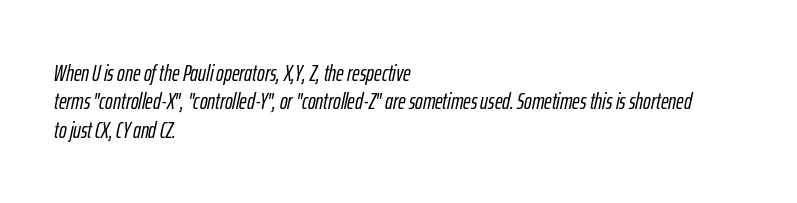
Q: Is the text italic (slanted)? A: Yes, it leans right by about 12 degrees.
Q: Is the text underlined? A: No.
Q: How is the paragraph aligned? A: Left-aligned.
Q: Is the spacing between letters normal or unusually wide? A: Normal.
